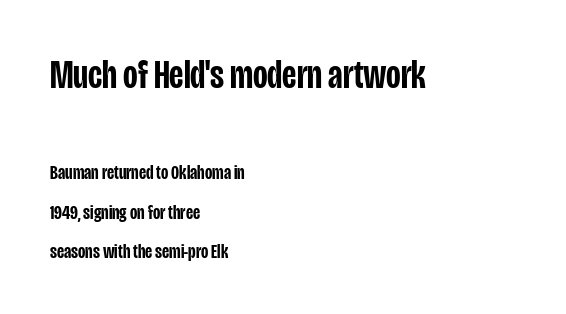
{"serif": "no", "italic": "no", "bold": "semi", "weight": "semibold", "width": "condensed", "stroke_contrast": "low", "x_height": "large", "monospaced": "no", "underline": "no", "align": "left", "line_spacing": "loose", "line_spacing_ratio": 1.96, "letter_spacing": "normal", "letter_spacing_em": 0.0, "larger_block": "first", "size_ratio": 2.0, "glyph_px": 40}
